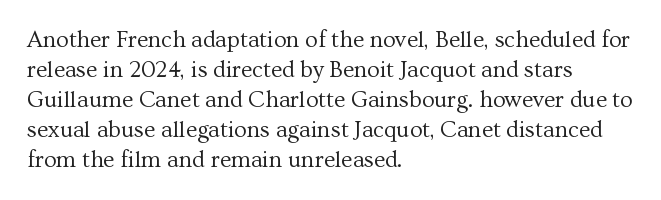
The lines are quadded left. The font sits on the lighter half of the weight spectrum, regular included. Tracking here is standard; glyphs follow each other at the usual distance. Italic? Not at all — the glyphs are vertical. Rule under the text: the space is simply empty.
